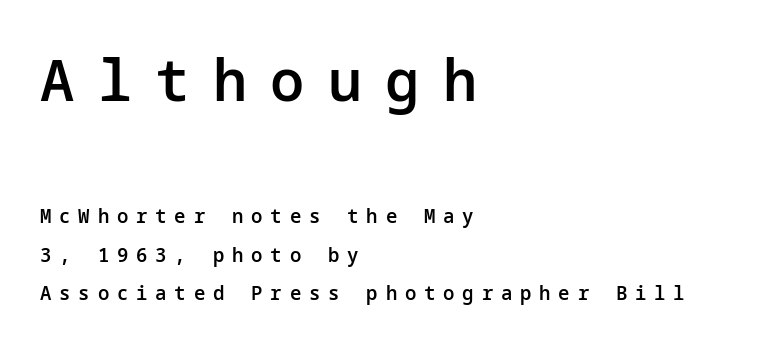
Q: Is the text bold? A: Semi-bold.
Q: Is the text italic (slanted)? A: No, it is upright.
Q: Is the typeface a serif or a sans-serif typeface? A: Sans-serif.
Q: Is the text underlined? A: No.
Q: How is the paragraph aligned? A: Left-aligned.
Q: Is the spacing between letters normal or unusually wide? A: Unusually wide.
Q: Is the spacing between lines tight, normal or loose? A: Loose.
Q: Which block of text is set in a larger size, the first (top) or the second (bottom)? A: The first (top) one.
Q: Width (condensed, normal, or wide)? A: Normal.
Q: Stroke contrast? A: Low.
Q: x-height? A: Medium.
